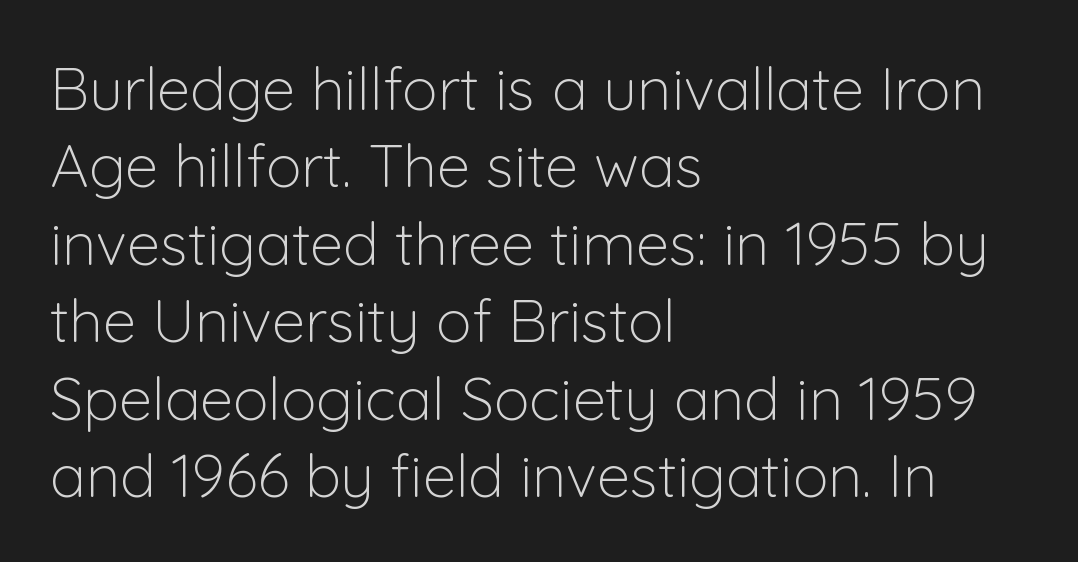
The image shows 60 px light sans-serif type, upright; set left-aligned, normal line spacing (1.29x), normal letter spacing, not underlined; low stroke contrast and a medium x-height.
